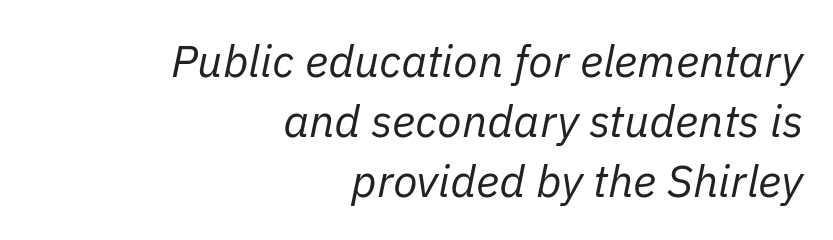
{"italic": "yes", "lean": "right", "slant_degrees": 11, "bold": "no", "weight": "regular", "width": "normal", "stroke_contrast": "low", "x_height": "medium", "monospaced": "no", "underline": "no", "align": "right", "line_spacing": "normal", "line_spacing_ratio": 1.33, "letter_spacing": "normal", "letter_spacing_em": 0.0, "glyph_px": 45}
